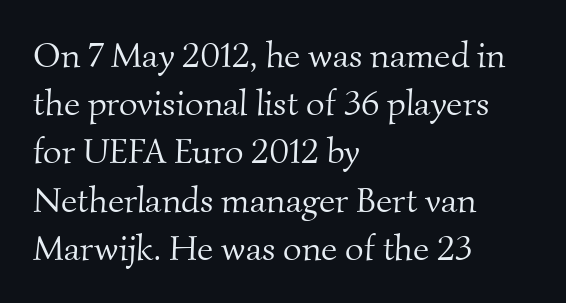
{"serif": "yes", "bold": "no", "weight": "light", "width": "normal", "stroke_contrast": "medium", "x_height": "small", "monospaced": "no", "underline": "no", "align": "left", "line_spacing": "normal", "line_spacing_ratio": 1.34, "letter_spacing": "normal", "letter_spacing_em": 0.0, "glyph_px": 36}
